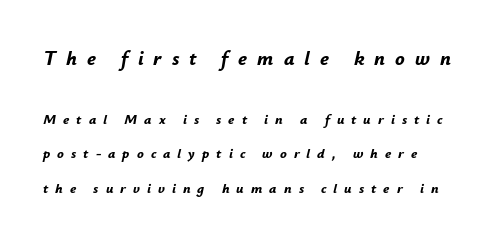
Larger block? The one above; the one below is distinctly smaller. The text block is weighted toward the left margin, trailing off unevenly rightward. In terms of leading, this rendering errs on the spacious side. Caption: expanded tracking, letters set apart.
